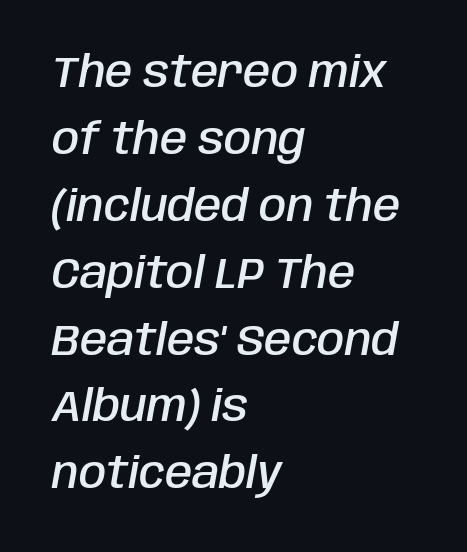
You could not count columns in this text — the font is proportionally spaced. Students, observe: this is what conventionally led text looks like. I'd describe the lettering as semibold — firm but not a full bold. It's the slanting kind of type. Here the glyphs are tracked normally, forming tight word shapes. Reading down the block, your eye returns to a fixed left position each line.
